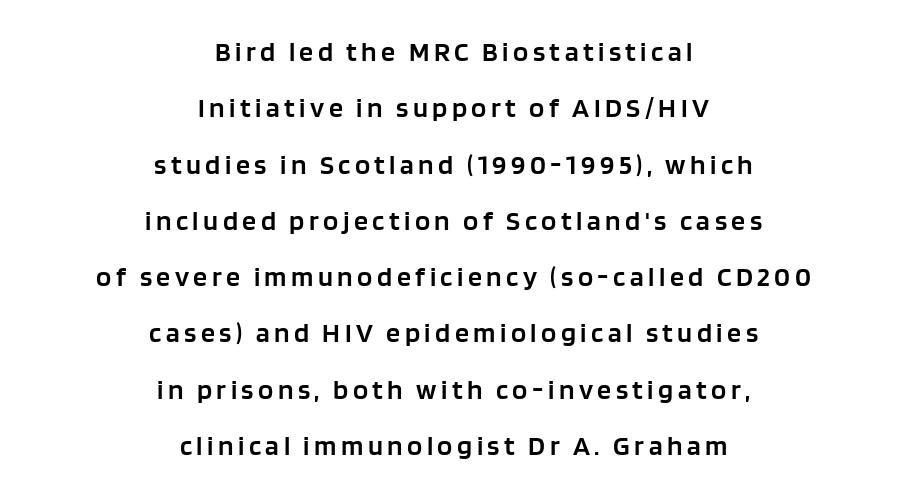
Clear beneath every line of the passage. This sample is center-justified, so both line endings float freely. Heft: intermediate — a semibold. Widely set lines give the paragraph a tall, airy silhouette. In terms of posture, this sample is upright.
